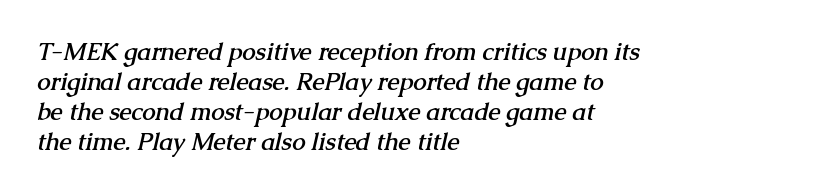
{"bold": "yes", "underline": "no", "align": "left", "line_spacing": "normal", "line_spacing_ratio": 1.25, "letter_spacing": "normal", "letter_spacing_em": 0.0, "glyph_px": 24}
